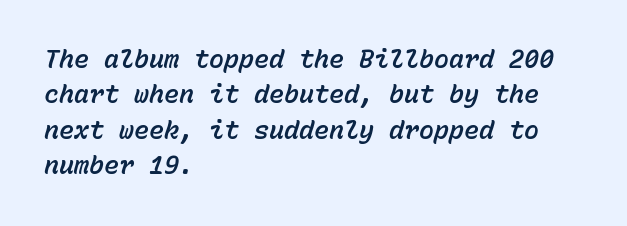
Q: Is the text italic (slanted)? A: Yes, it leans right by about 15 degrees.
Q: Is the text underlined? A: No.
Q: How is the paragraph aligned? A: Left-aligned.
Q: Is the spacing between letters normal or unusually wide? A: Normal.
Q: Is the spacing between lines tight, normal or loose? A: Normal.
